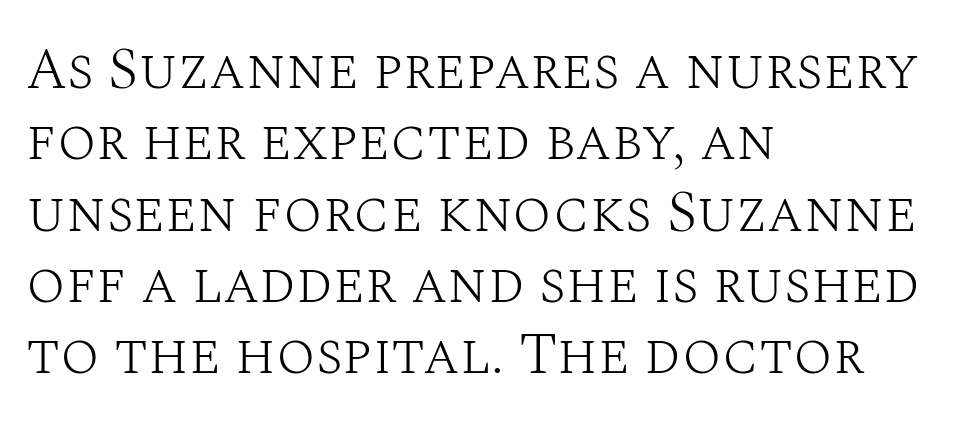
The passage shown is not bold in any degree. The passage shown is not underscored anywhere. Casual observation: everything's shoved over to the left. In terms of posture, this sample is upright. Are there feet on the stems? There are — it's a serif. Honestly, the letter spacing is just normal — you wouldn't notice it.
